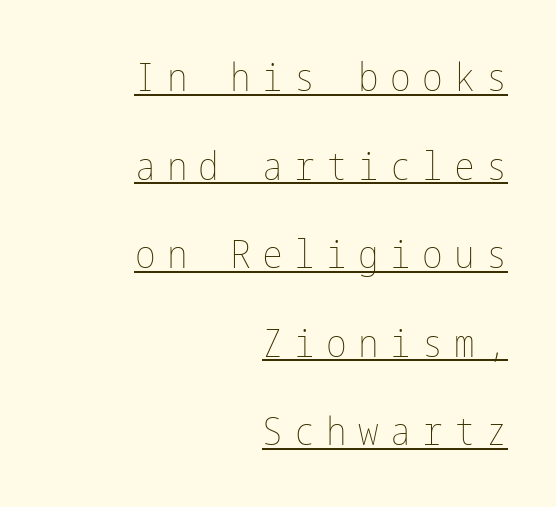
Stem width sits at or under what a default text font uses. Vertical strokes here are truly vertical. Characters follow at a spacing far wider than the type designer built in. All the whitespace from short lines collects on the left. Summary of vertical rhythm: relaxed, with wide interline spacing. The words here are underlined.
